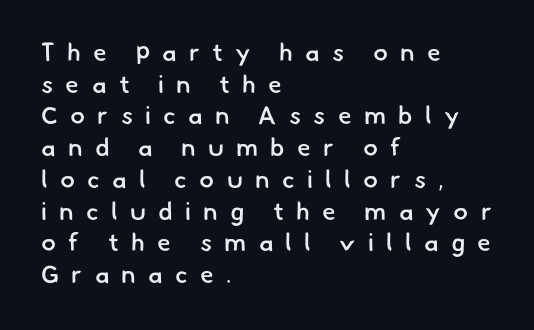
The image shows 25 px text type; set left-aligned, normal line spacing (1.27x), unusually wide letter spacing (+0.49 em), not underlined.
